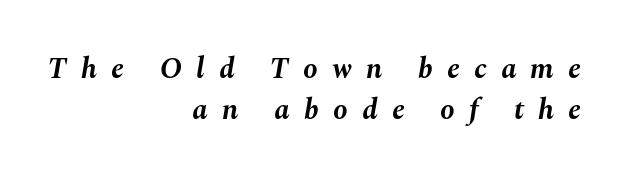
Q: Is the text bold? A: Yes.
Q: Is the text italic (slanted)? A: Yes, it leans right by about 10 degrees.
Q: Is the text underlined? A: No.
Q: How is the paragraph aligned? A: Right-aligned.
Q: Is the spacing between letters normal or unusually wide? A: Unusually wide.
Q: Is the spacing between lines tight, normal or loose? A: Normal.
Q: Width (condensed, normal, or wide)? A: Normal.
Q: Stroke contrast? A: Medium.
Q: x-height? A: Medium.
Q: Monospaced? A: No.
